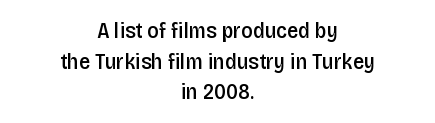
Q: Is the text bold? A: Semi-bold.
Q: Is the text italic (slanted)? A: No, it is upright.
Q: Is the text underlined? A: No.
Q: How is the paragraph aligned? A: Centered.
Q: Is the spacing between letters normal or unusually wide? A: Normal.
Q: Is the spacing between lines tight, normal or loose? A: Normal.
